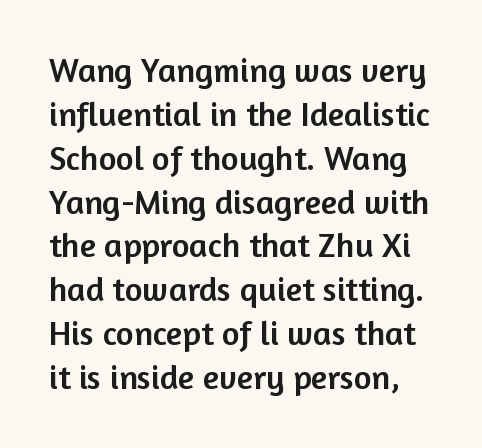
Q: Is the text italic (slanted)? A: No, it is upright.
Q: Is the typeface a serif or a sans-serif typeface? A: Sans-serif.
Q: Is the text underlined? A: No.
Q: Is the spacing between letters normal or unusually wide? A: Normal.
Q: Is the spacing between lines tight, normal or loose? A: Normal.
Q: Width (condensed, normal, or wide)? A: Normal.
Q: Stroke contrast? A: Low.
Q: x-height? A: Medium.
Q: Monospaced? A: No.
